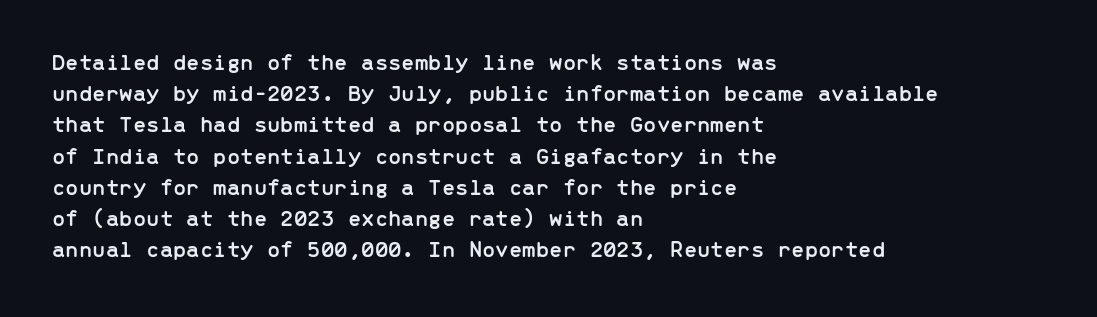
Q: Is the text italic (slanted)? A: No, it is upright.
Q: Is the text underlined? A: No.
Q: How is the paragraph aligned? A: Left-aligned.
Q: Is the spacing between letters normal or unusually wide? A: Normal.
Q: Is the spacing between lines tight, normal or loose? A: Normal.
